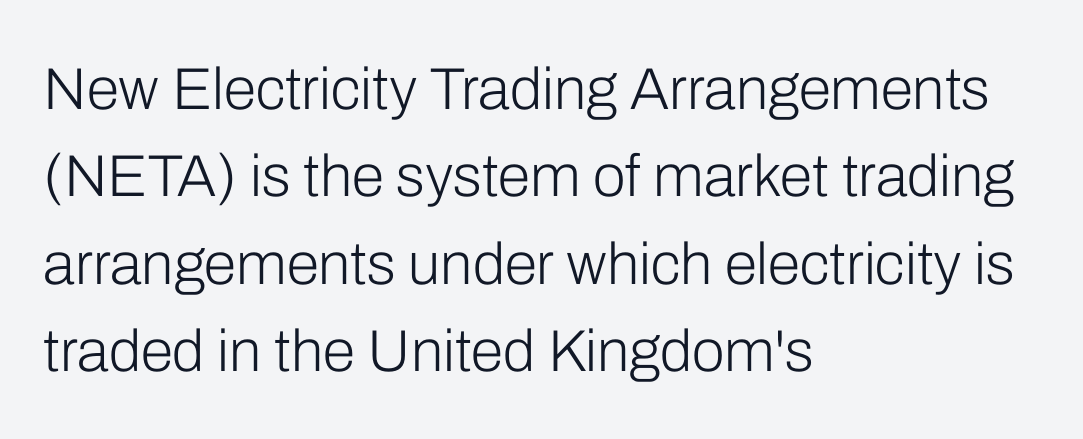
Q: Is the text bold? A: No.
Q: Is the text italic (slanted)? A: No, it is upright.
Q: Is the typeface a serif or a sans-serif typeface? A: Sans-serif.
Q: Is the text underlined? A: No.
Q: How is the paragraph aligned? A: Left-aligned.
Q: Is the spacing between letters normal or unusually wide? A: Normal.
Q: Is the spacing between lines tight, normal or loose? A: Normal.
Q: Width (condensed, normal, or wide)? A: Normal.
Q: Stroke contrast? A: Low.
Q: x-height? A: Medium.
Q: Monospaced? A: No.
